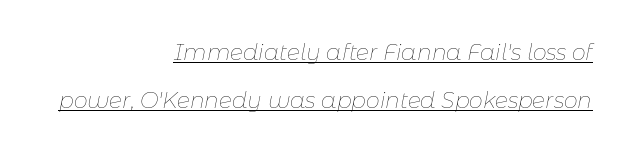
{"italic": "yes", "lean": "right", "slant_degrees": 11, "bold": "no", "underline": "yes", "align": "right", "line_spacing": "loose", "line_spacing_ratio": 2.19, "letter_spacing": "normal", "letter_spacing_em": 0.0, "glyph_px": 22}
